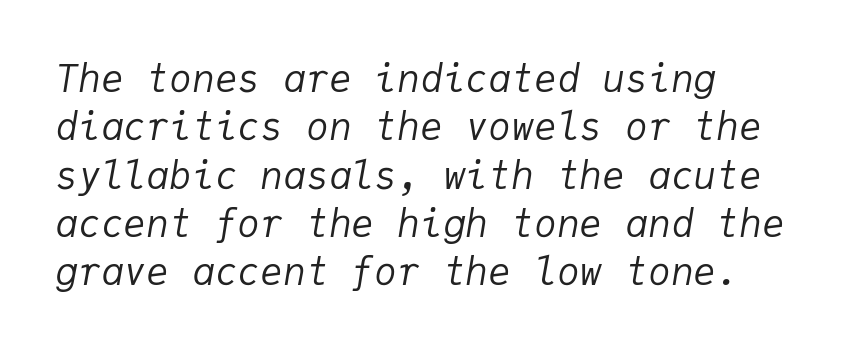
Every character here occupies the same horizontal width, giving the sample a typewriter-like rhythm. Counters stay open thanks to moderate or lighter strokes. Plain, unruled lines of type. In terms of posture, this sample is oblique. Rows of type keep a routine distance in the vertical direction. A classic flush-left, rag-right setting is used for this passage.
